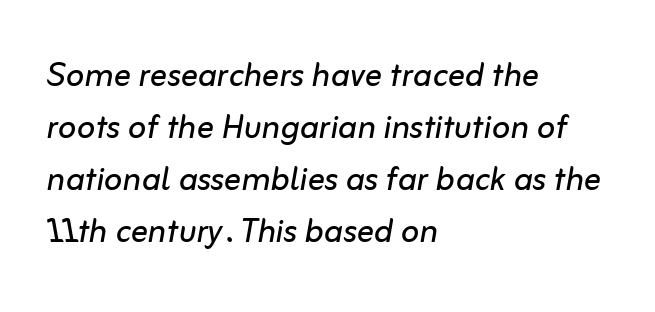
When letters slant like this, we call the style italic. The passage shown is typed in a proportional face where columns would drift. Stroke mass is kept to a normal reading level or below. A typesetter would call this zero additional tracking.
